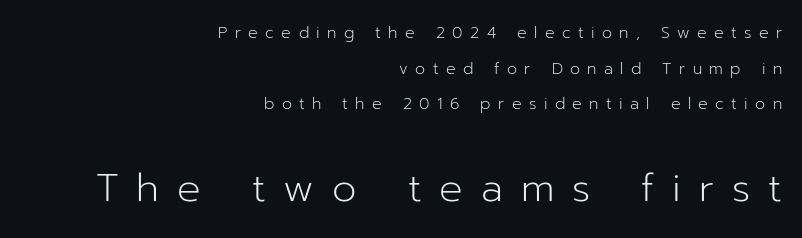
Q: Is the text bold? A: No.
Q: Is the text italic (slanted)? A: No, it is upright.
Q: Is the typeface a serif or a sans-serif typeface? A: Sans-serif.
Q: Is the text underlined? A: No.
Q: How is the paragraph aligned? A: Right-aligned.
Q: Is the spacing between letters normal or unusually wide? A: Unusually wide.
Q: Is the spacing between lines tight, normal or loose? A: Loose.
Q: Which block of text is set in a larger size, the first (top) or the second (bottom)? A: The second (bottom) one.
Q: Width (condensed, normal, or wide)? A: Normal.
Q: Stroke contrast? A: Low.
Q: x-height? A: Medium.
Q: Monospaced? A: No.
